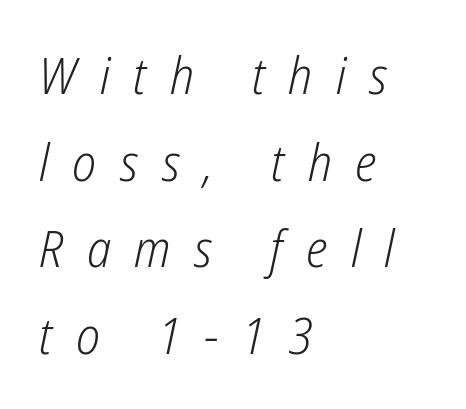
Looks like regular typesetting: each glyph gets only the width it needs. Caption: expanded tracking, letters set apart. Words float on clear page, feet unadorned. These lines were composed using italics. Line spacing here is normal. Casual observation: everything's shoved over to the left.
